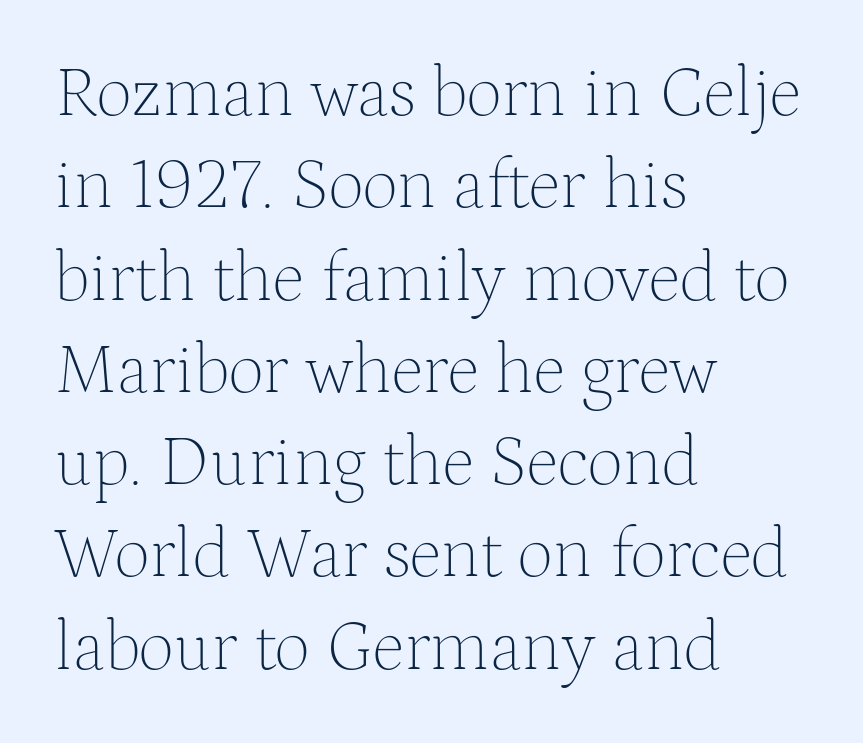
The passage shown is not underscored anywhere. The setting favours the left margin, as ordinary paragraphs usually do. Type style note: has serifs. Posture: upright roman. Quick note: interline space is typical.
